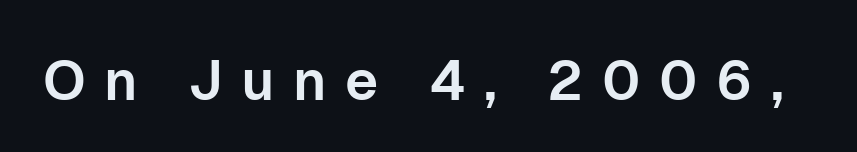
{"serif": "no", "italic": "no", "width": "normal", "stroke_contrast": "low", "x_height": "medium", "monospaced": "no", "underline": "no", "letter_spacing": "wide", "letter_spacing_em": 0.33, "glyph_px": 56}
